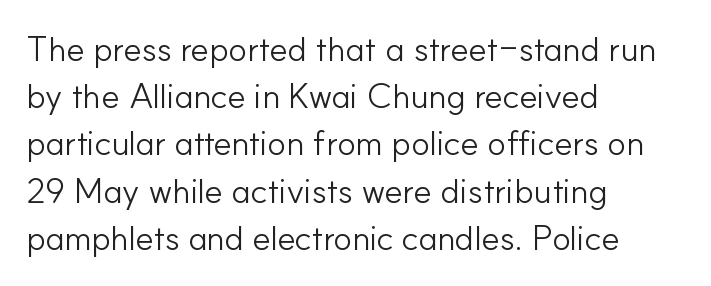
Q: Is the text bold? A: No.
Q: Is the text italic (slanted)? A: No, it is upright.
Q: Is the typeface a serif or a sans-serif typeface? A: Sans-serif.
Q: Is the text underlined? A: No.
Q: How is the paragraph aligned? A: Left-aligned.
Q: Is the spacing between letters normal or unusually wide? A: Normal.
Q: Is the spacing between lines tight, normal or loose? A: Normal.
Q: Width (condensed, normal, or wide)? A: Normal.
Q: Stroke contrast? A: Low.
Q: x-height? A: Small.
Q: Monospaced? A: No.
